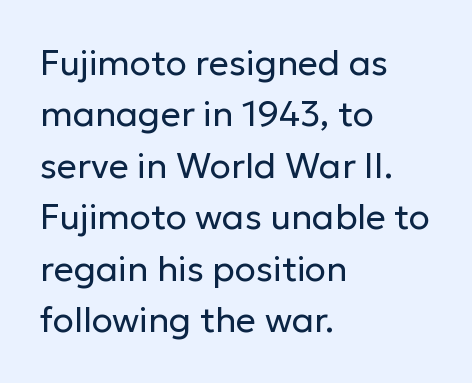
Q: Is the text bold? A: No.
Q: Is the text italic (slanted)? A: No, it is upright.
Q: Is the typeface a serif or a sans-serif typeface? A: Sans-serif.
Q: Is the text underlined? A: No.
Q: How is the paragraph aligned? A: Left-aligned.
Q: Is the spacing between letters normal or unusually wide? A: Normal.
Q: Is the spacing between lines tight, normal or loose? A: Normal.
Q: Width (condensed, normal, or wide)? A: Normal.
Q: Stroke contrast? A: Low.
Q: x-height? A: Medium.
Q: Monospaced? A: No.
